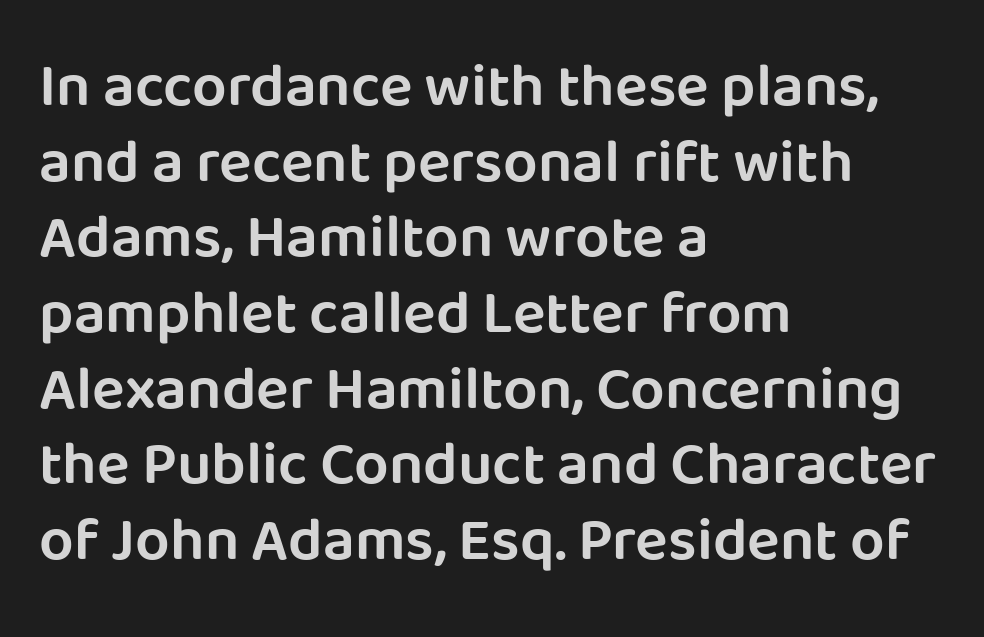
The typography opts for an upright posture over an oblique one. Serif or sans? Sans — the stroke terminals are bare. Spacing verdict: proportional, widths tailored to each character. Caption: multi-line text, flush left, ragged right.
